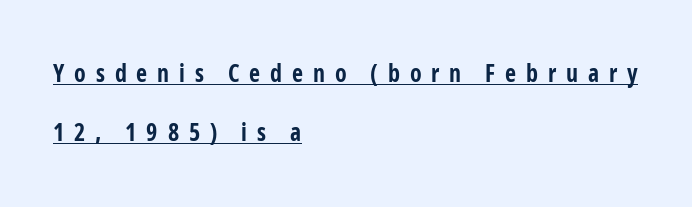
{"italic": "no", "bold": "yes", "underline": "yes", "align": "left", "line_spacing": "loose", "line_spacing_ratio": 2.47, "letter_spacing": "wide", "letter_spacing_em": 0.41, "glyph_px": 24}
